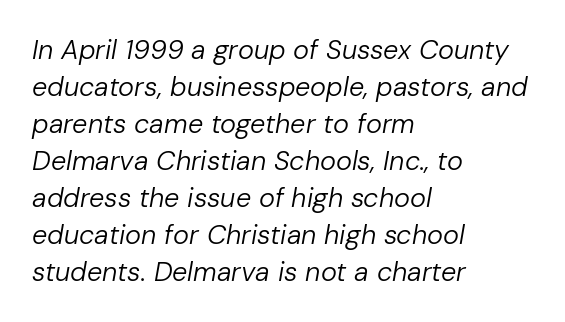
Q: Is the text bold? A: No.
Q: Is the text italic (slanted)? A: Yes, it leans right by about 10 degrees.
Q: Is the text underlined? A: No.
Q: How is the paragraph aligned? A: Left-aligned.
Q: Is the spacing between letters normal or unusually wide? A: Normal.
Q: Is the spacing between lines tight, normal or loose? A: Normal.
